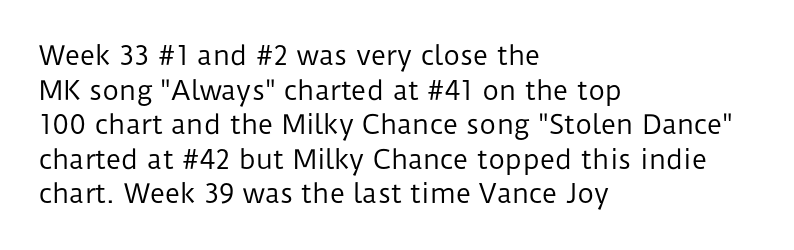
No chunkiness to these letters — they're not bold. A classic flush-left, rag-right setting is used for this passage. One glance says typical: line gaps are just what's usual. The letters sit at their default tracking, neither squeezed nor spread.
